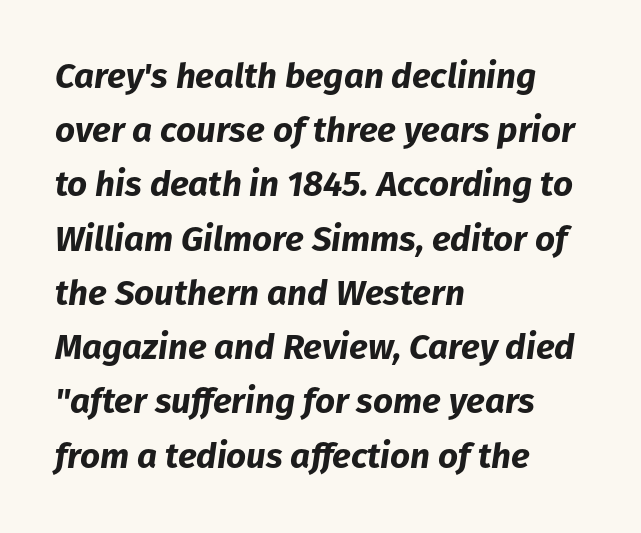
Compared with a centered layout, this one pins lines to the left instead. The whole block is typeset with a tilt. Is there much room between lines? A standard amount, neither cramped nor airy. Summary of weight: heavy, a full bold. Anything drawn beneath the words? Only blank space. The line texture is even and compact thanks to regular tracking.
